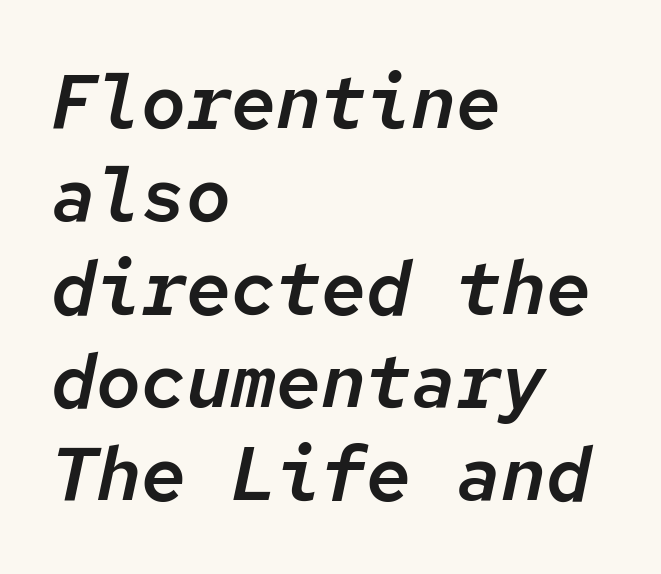
This sample is left-justified, so line endings fall wherever the words run out. Glyph-to-glyph distance matches everyday printed text. The space directly below the letters is spotless. In terms of posture, this sample is oblique. Think of a typewriter: that constant character pitch is what you see here.
